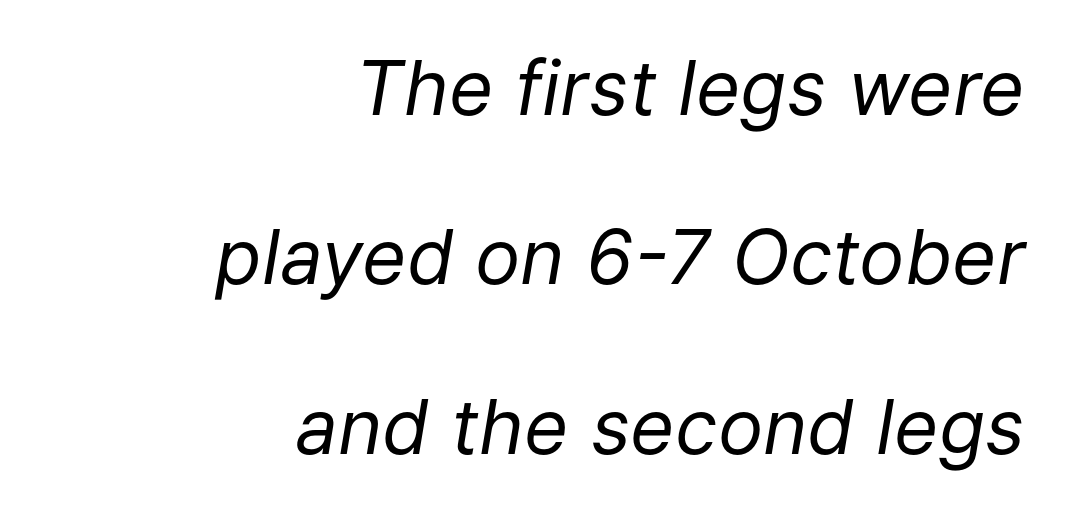
Compared with a flush-left layout, this one pins lines to the opposite, right side. A typesetter would call this proportional, since set widths differ per character. A light-to-regular cut is what we see here. Tracking value appears to be zero — textbook default spacing. Line spacing here is loose.
